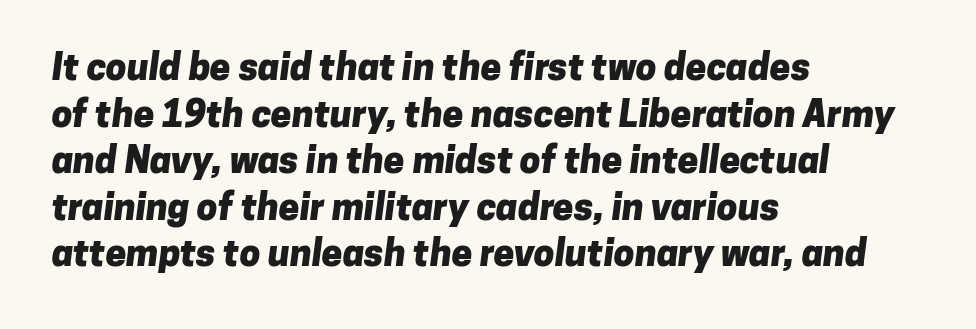
Q: Is the text bold? A: Yes.
Q: Is the typeface a serif or a sans-serif typeface? A: Sans-serif.
Q: Is the text underlined? A: No.
Q: How is the paragraph aligned? A: Left-aligned.
Q: Is the spacing between letters normal or unusually wide? A: Normal.
Q: Is the spacing between lines tight, normal or loose? A: Normal.
Q: Width (condensed, normal, or wide)? A: Normal.
Q: Stroke contrast? A: Low.
Q: x-height? A: Medium.
Q: Monospaced? A: No.
